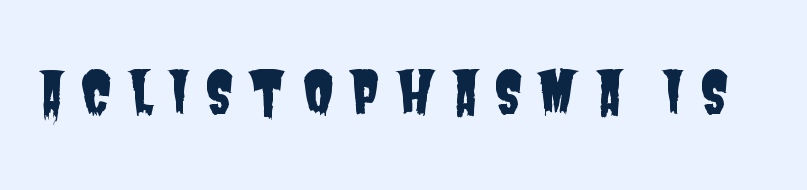
{"serif": "no", "width": "condensed", "stroke_contrast": "low", "x_height": "large", "monospaced": "no", "underline": "no", "letter_spacing": "wide", "letter_spacing_em": 0.25, "glyph_px": 58}
